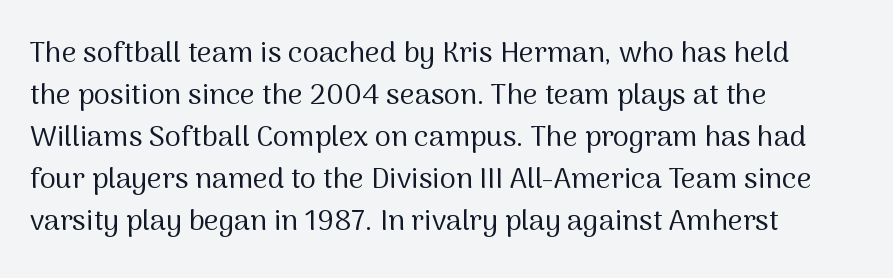
The zone under the glyphs is completely vacant. Whoever set this chose a conventional vertical rhythm. Serifs: no, the terminals of the letterforms are clean. Posture: straight, roman, zero tilt. Spacing verdict: proportional, widths tailored to each character.
